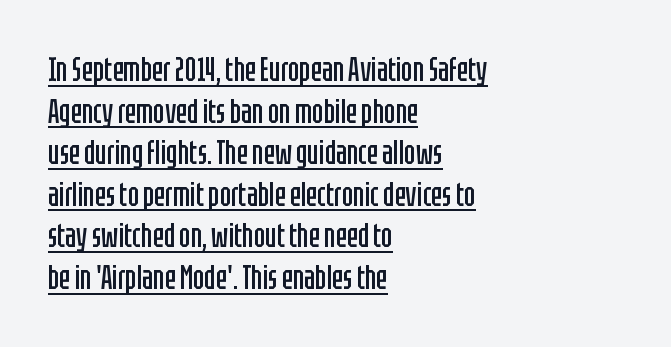
Q: Is the text bold? A: No.
Q: Is the text italic (slanted)? A: No, it is upright.
Q: Is the typeface a serif or a sans-serif typeface? A: Sans-serif.
Q: Is the text underlined? A: Yes.
Q: How is the paragraph aligned? A: Left-aligned.
Q: Is the spacing between letters normal or unusually wide? A: Normal.
Q: Is the spacing between lines tight, normal or loose? A: Normal.
Q: Width (condensed, normal, or wide)? A: Condensed.
Q: Stroke contrast? A: Low.
Q: x-height? A: Large.
Q: Monospaced? A: No.
